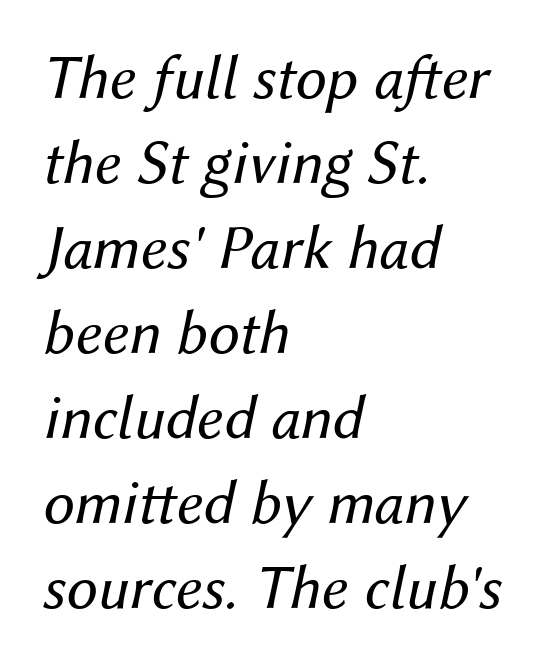
{"italic": "yes", "lean": "right", "slant_degrees": 12, "bold": "no", "weight": "regular", "width": "normal", "stroke_contrast": "medium", "x_height": "medium", "monospaced": "no", "underline": "no", "align": "left", "line_spacing": "normal", "line_spacing_ratio": 1.35, "letter_spacing": "normal", "letter_spacing_em": 0.0, "glyph_px": 63}
